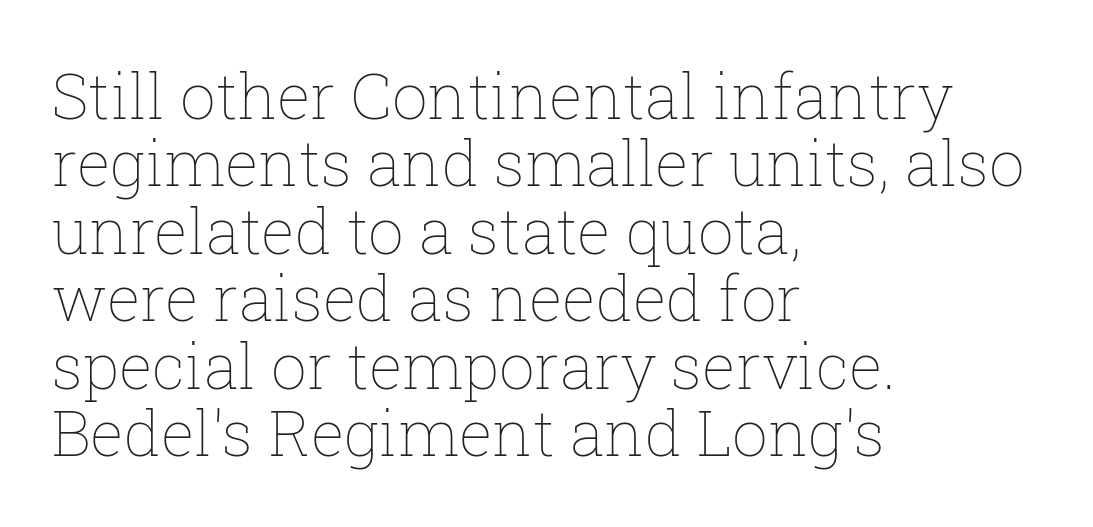
Q: Is the text bold? A: No.
Q: Is the text italic (slanted)? A: No, it is upright.
Q: Is the text underlined? A: No.
Q: How is the paragraph aligned? A: Left-aligned.
Q: Is the spacing between letters normal or unusually wide? A: Normal.
Q: Is the spacing between lines tight, normal or loose? A: Tight.
Q: Width (condensed, normal, or wide)? A: Normal.
Q: Stroke contrast? A: Low.
Q: x-height? A: Medium.
Q: Monospaced? A: No.
